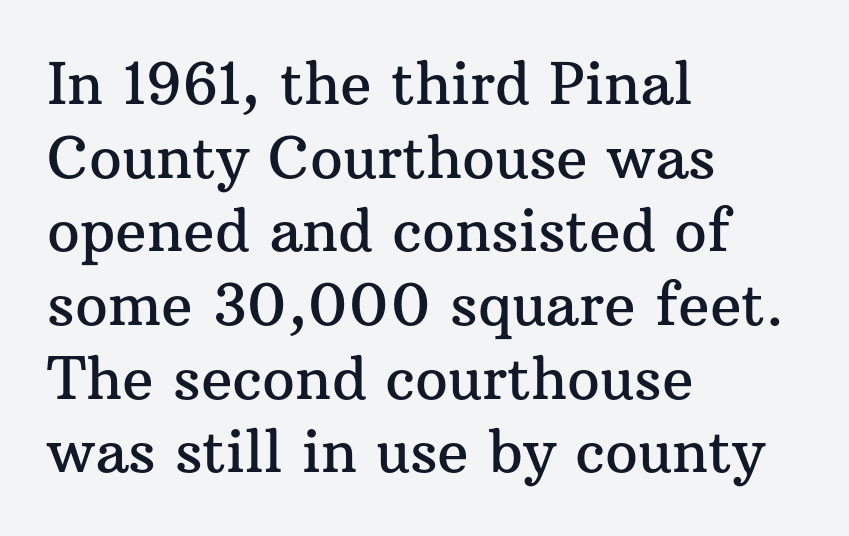
Q: Is the text italic (slanted)? A: No, it is upright.
Q: Is the typeface a serif or a sans-serif typeface? A: Serif.
Q: Is the text underlined? A: No.
Q: How is the paragraph aligned? A: Left-aligned.
Q: Is the spacing between letters normal or unusually wide? A: Normal.
Q: Is the spacing between lines tight, normal or loose? A: Normal.
Q: Width (condensed, normal, or wide)? A: Normal.
Q: Stroke contrast? A: Medium.
Q: x-height? A: Medium.
Q: Monospaced? A: No.
